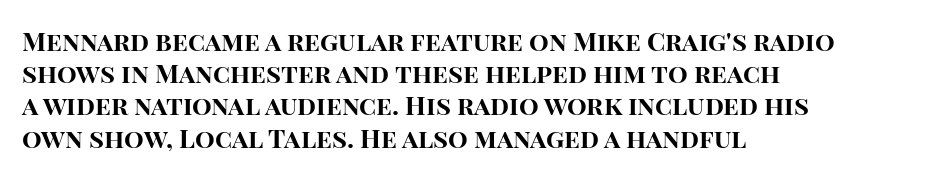
Descenders hang freely into open space. Rendered with straight, roman letterforms. The strokes are fattened all the way to bold. This rendering uses left alignment, leaving the right contour irregular.
